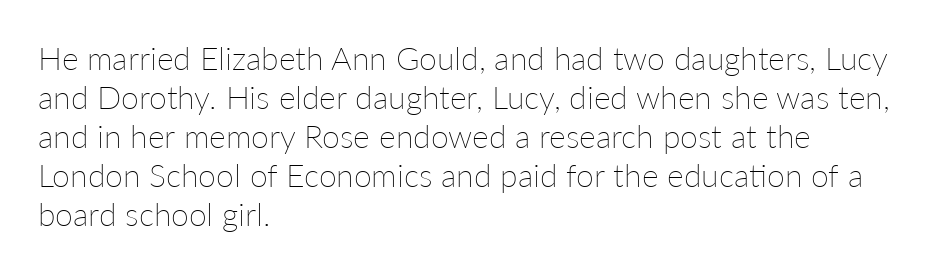
Q: Is the text bold? A: No.
Q: Is the text italic (slanted)? A: No, it is upright.
Q: Is the text underlined? A: No.
Q: How is the paragraph aligned? A: Left-aligned.
Q: Is the spacing between letters normal or unusually wide? A: Normal.
Q: Width (condensed, normal, or wide)? A: Normal.
Q: Stroke contrast? A: Low.
Q: x-height? A: Medium.
Q: Monospaced? A: No.
